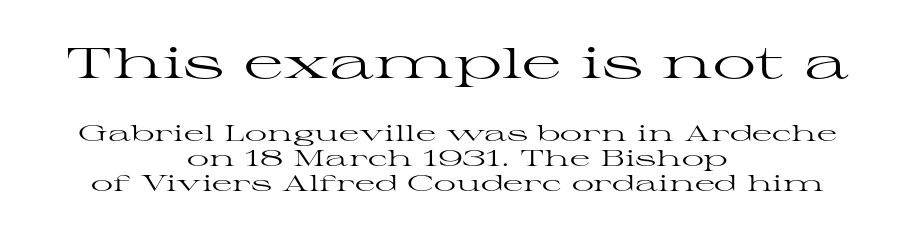
{"serif": "yes", "italic": "no", "bold": "no", "weight": "regular", "width": "wide", "stroke_contrast": "high", "x_height": "medium", "monospaced": "no", "underline": "no", "align": "center", "line_spacing": "tight", "line_spacing_ratio": 1.15, "letter_spacing": "normal", "letter_spacing_em": 0.0, "larger_block": "first", "size_ratio": 1.95, "glyph_px": 43}
